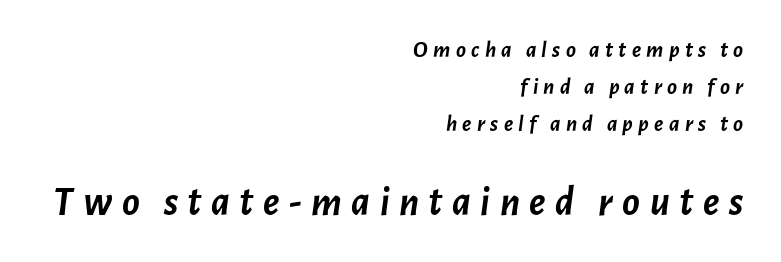
The letters advance in unequal steps, a hallmark of proportional type. The typography opts for an oblique posture over an upright one. The vertical gap from one line to the next is medium. On the weight axis this lands at bold, roughly 700.
